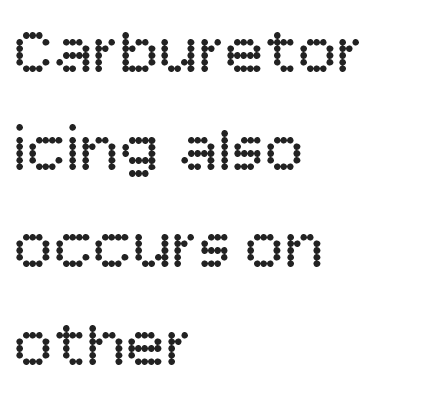
Q: Is the text bold? A: No.
Q: Is the text italic (slanted)? A: No, it is upright.
Q: Is the typeface a serif or a sans-serif typeface? A: Sans-serif.
Q: Is the text underlined? A: No.
Q: How is the paragraph aligned? A: Left-aligned.
Q: Is the spacing between letters normal or unusually wide? A: Normal.
Q: Is the spacing between lines tight, normal or loose? A: Normal.
Q: Width (condensed, normal, or wide)? A: Normal.
Q: Stroke contrast? A: Low.
Q: x-height? A: Large.
Q: Monospaced? A: No.
